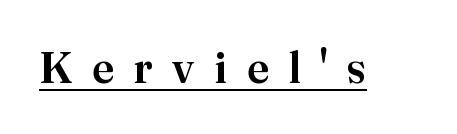
Q: Is the text italic (slanted)? A: No, it is upright.
Q: Is the typeface a serif or a sans-serif typeface? A: Serif.
Q: Is the text underlined? A: Yes.
Q: Is the spacing between letters normal or unusually wide? A: Unusually wide.
Q: Width (condensed, normal, or wide)? A: Normal.
Q: Stroke contrast? A: High.
Q: x-height? A: Small.
Q: Monospaced? A: No.
